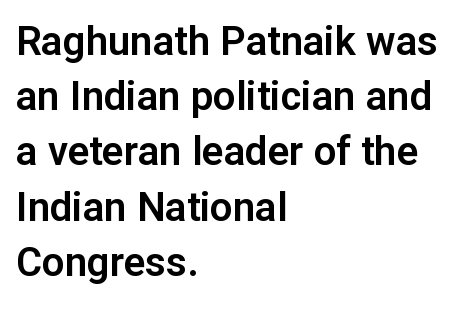
The line-height multiplier appears to be the usual default. Think of a printed novel: that variable character pitch is what you see here. The glyphs are unaccompanied by any horizontal stroke below them. Stroke terminals: plain, sans-serif.
